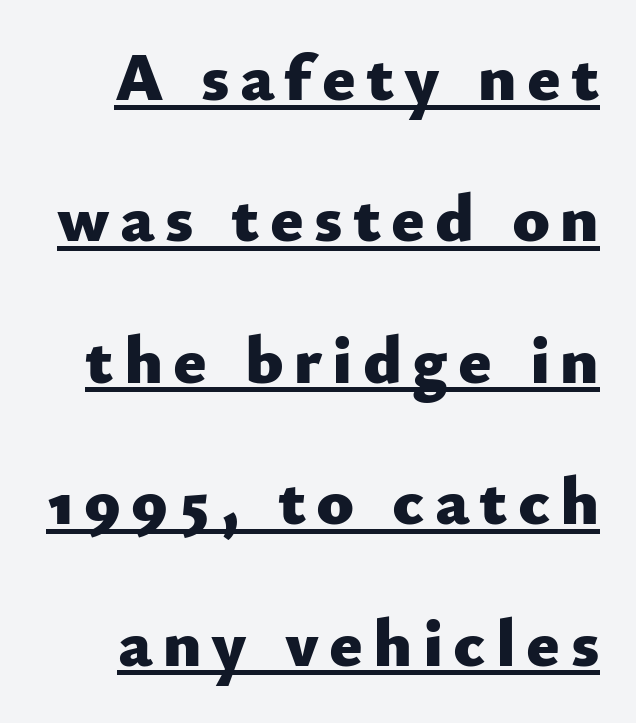
You could fit nearly another row in the gap between these rows. Like a heading marked for emphasis, these lines bear an underscore. In terms of posture, this sample is upright. Proportional: the letters do not fall into vertical columns.
